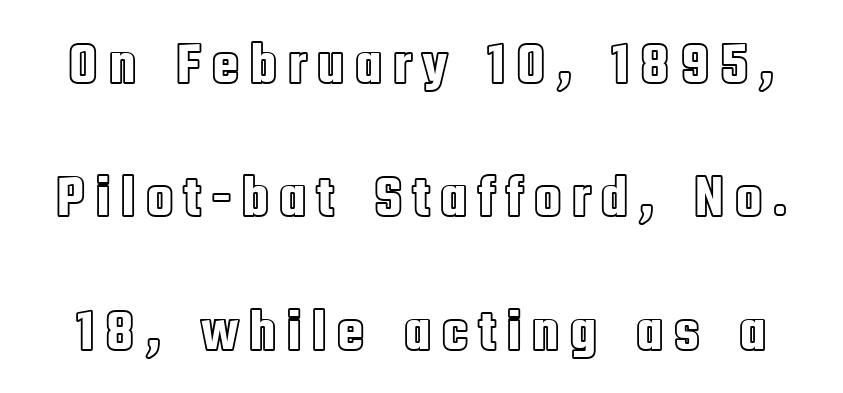
Q: Is the text italic (slanted)? A: No, it is upright.
Q: Is the text underlined? A: No.
Q: Is the spacing between lines tight, normal or loose? A: Loose.
Q: Width (condensed, normal, or wide)? A: Condensed.
Q: x-height? A: Large.
Q: Monospaced? A: No.
